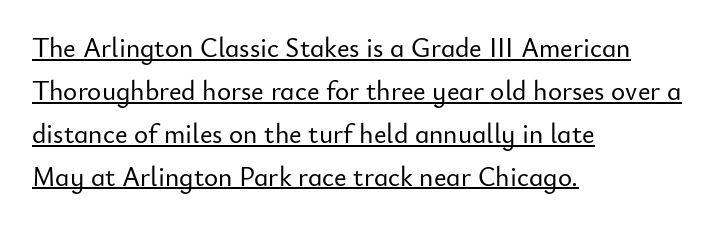
The image shows 27 px text type, upright; set left-aligned, normal line spacing (1.59x), normal letter spacing, underlined.
